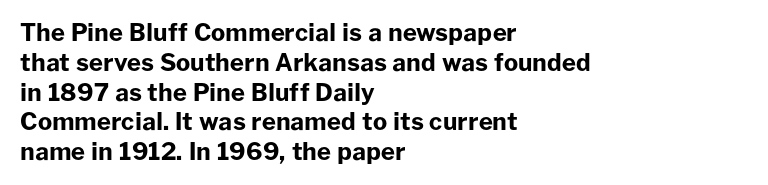
{"italic": "no", "bold": "yes", "underline": "no", "align": "left", "line_spacing_ratio": 1.24, "letter_spacing": "normal", "letter_spacing_em": 0.0, "glyph_px": 24}
